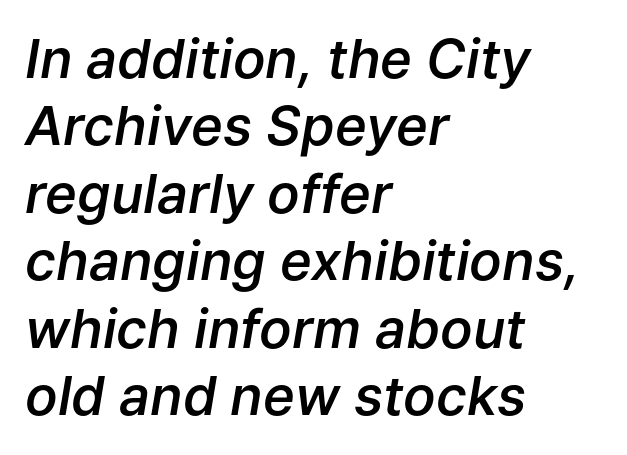
Q: Is the text bold? A: Semi-bold.
Q: Is the text italic (slanted)? A: Yes, it leans right by about 9 degrees.
Q: Is the text underlined? A: No.
Q: How is the paragraph aligned? A: Left-aligned.
Q: Is the spacing between letters normal or unusually wide? A: Normal.
Q: Is the spacing between lines tight, normal or loose? A: Normal.
Q: Width (condensed, normal, or wide)? A: Normal.
Q: Stroke contrast? A: Low.
Q: x-height? A: Medium.
Q: Monospaced? A: No.
